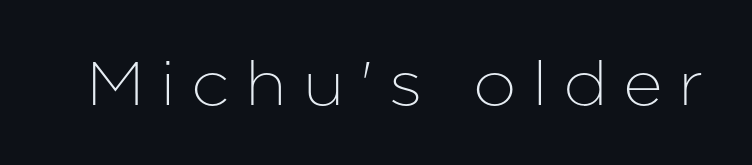
You can tell it's not italic because the verticals are truly vertical. Short note: letters widely spaced. Descenders are the only things crossing below the line. Character widths vary here, with narrow letters taking less room than wide ones. Note: no serifs on the glyphs.
